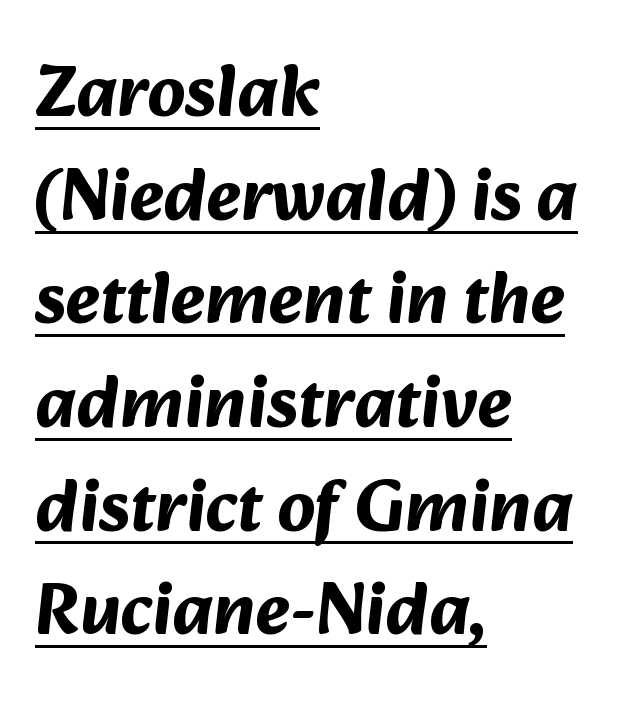
Q: Is the text bold? A: Yes.
Q: Is the typeface a serif or a sans-serif typeface? A: Sans-serif.
Q: Is the text underlined? A: Yes.
Q: How is the paragraph aligned? A: Left-aligned.
Q: Is the spacing between letters normal or unusually wide? A: Normal.
Q: Is the spacing between lines tight, normal or loose? A: Normal.
Q: Width (condensed, normal, or wide)? A: Normal.
Q: Stroke contrast? A: Medium.
Q: x-height? A: Medium.
Q: Monospaced? A: No.
